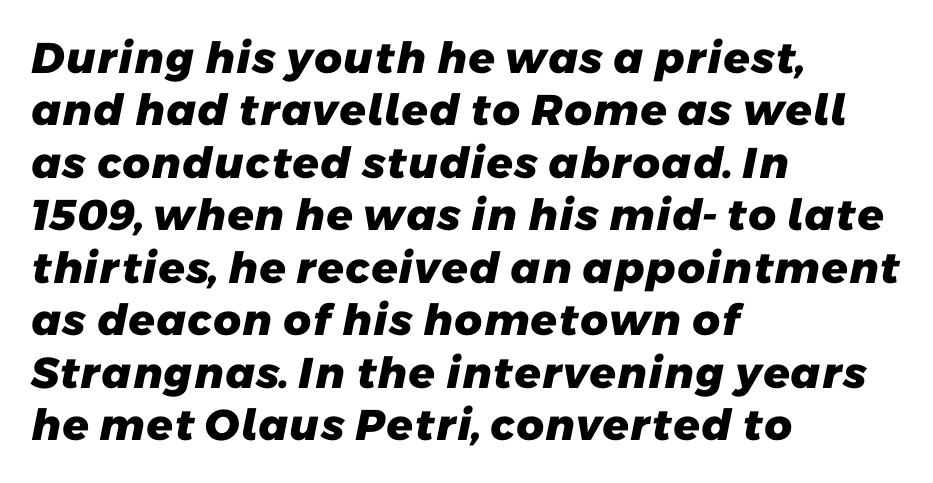
{"serif": "no", "bold": "yes", "weight": "heavy", "width": "normal", "stroke_contrast": "low", "x_height": "medium", "monospaced": "no", "underline": "no", "align": "left", "line_spacing_ratio": 1.22, "letter_spacing": "normal", "letter_spacing_em": 0.0, "glyph_px": 43}
